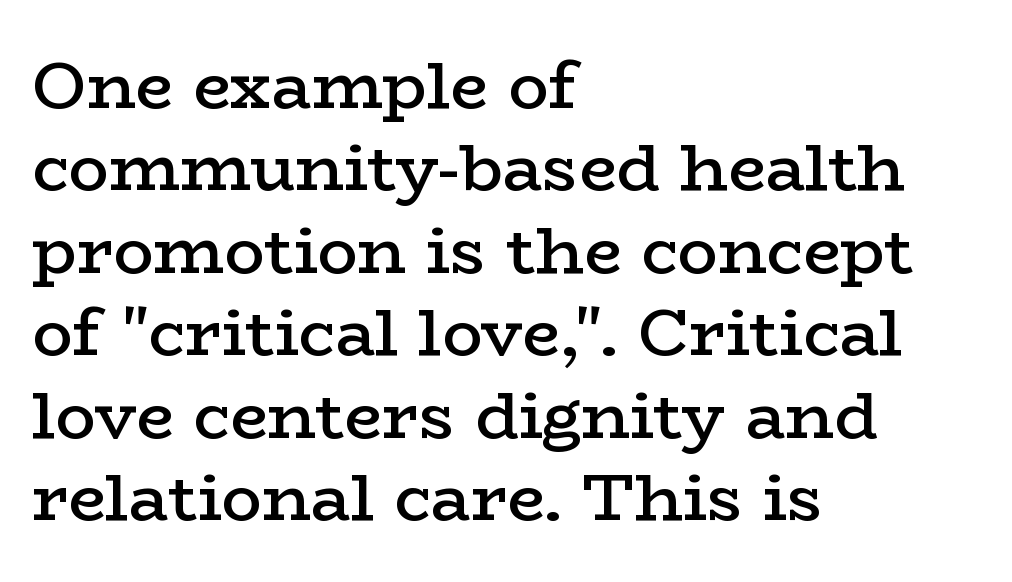
The image shows 67 px semibold, wide serif type, upright; set left-aligned, line spacing 1.23x, normal letter spacing, not underlined; low stroke contrast and a medium x-height.
